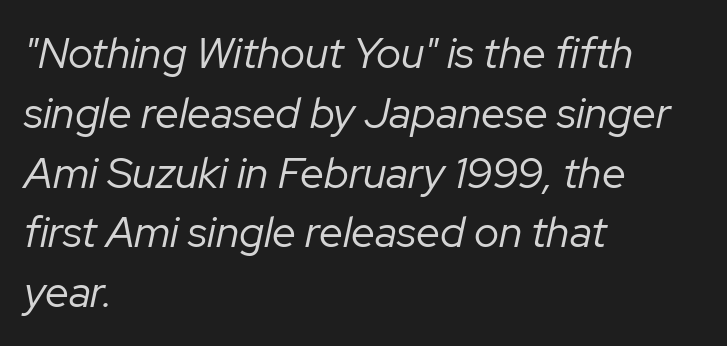
The face used here is rendered with its standard letterfit. Heft: none added — not bold. The rendering applies a slant to the glyphs. All the whitespace from short lines collects on the right. These lines are rendered in a variable-pitch font.
